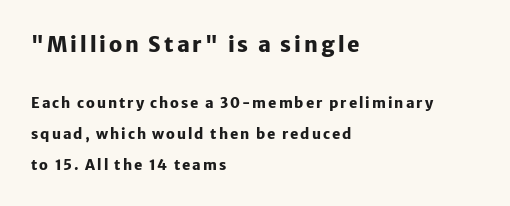
{"italic": "no", "bold": "yes", "underline": "no", "align": "left", "line_spacing": "loose", "line_spacing_ratio": 2.21, "larger_block": "first", "size_ratio": 1.5, "glyph_px": 21}
